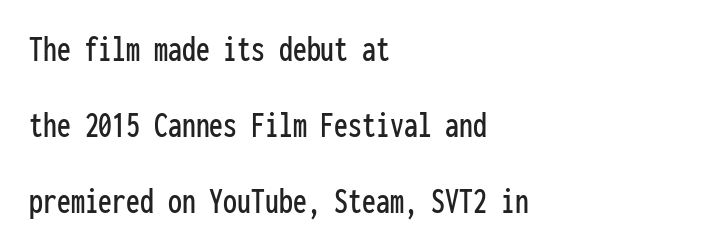
The text block is weighted toward the left margin, trailing off unevenly rightward. Is there any slant? The stems are plumb. The font family rendered here belongs to the sans-serif group. Looks like terminal output: every glyph gets an equal slot.
